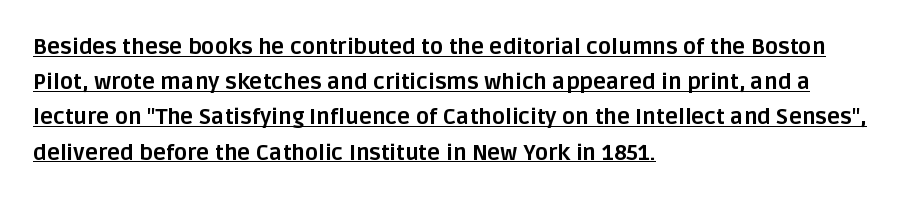
Q: Is the text bold? A: Yes.
Q: Is the text italic (slanted)? A: No, it is upright.
Q: Is the text underlined? A: Yes.
Q: How is the paragraph aligned? A: Left-aligned.
Q: Is the spacing between letters normal or unusually wide? A: Normal.
Q: Is the spacing between lines tight, normal or loose? A: Normal.
